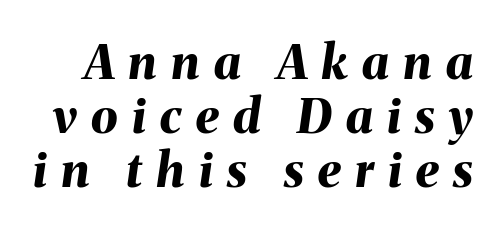
The image shows 48 px bold type, italic (leaning right); set tight line spacing (1.12x), unusually wide letter spacing (+0.3 em), not underlined; medium stroke contrast and a medium x-height.
